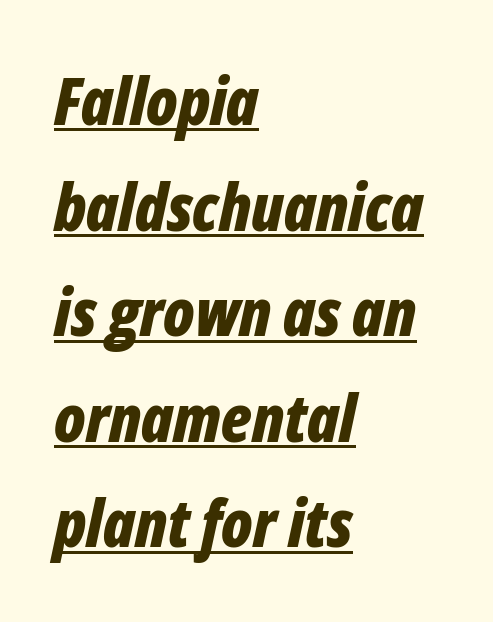
The image shows 66 px bold, condensed type, italic (leaning right); set left-aligned, normal line spacing (1.6x), normal letter spacing, underlined; low stroke contrast and a medium x-height.
